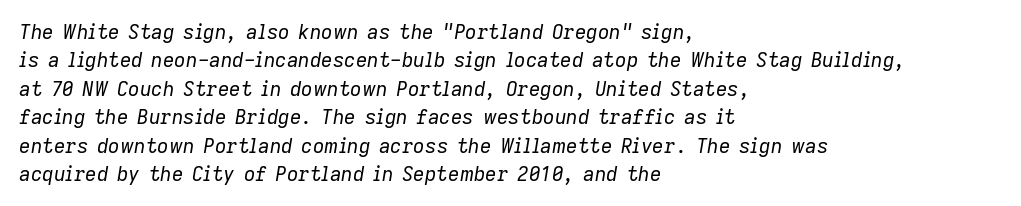
{"italic": "yes", "lean": "right", "slant_degrees": 9, "bold": "no", "underline": "no", "align": "left", "line_spacing": "normal", "line_spacing_ratio": 1.42, "letter_spacing": "normal", "letter_spacing_em": 0.0, "glyph_px": 20}
